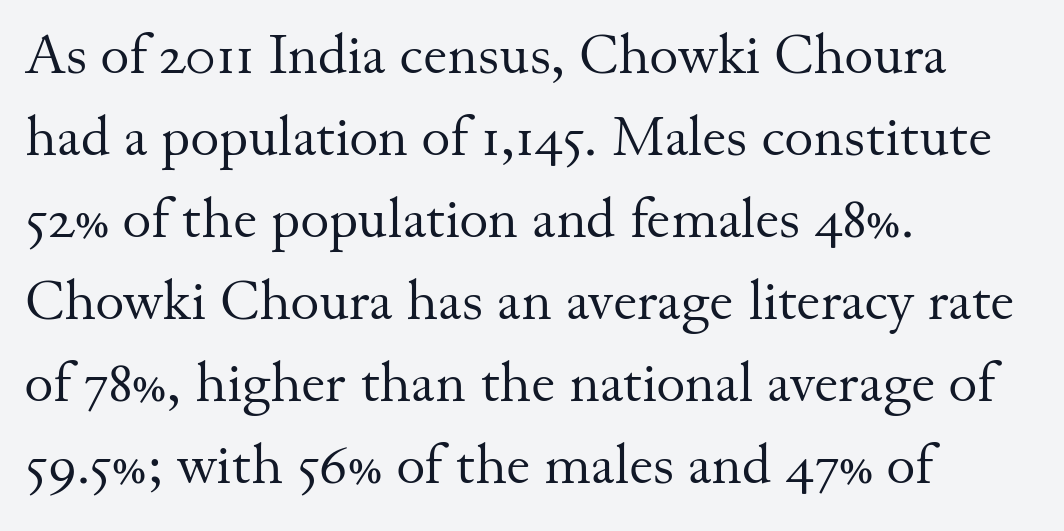
When letters stand straight like this, we call the style roman or upright. Descenders are the only things crossing below the line. Think of a printed novel: that variable character pitch is what you see here. Between one letter and the next there's only the usual sliver of space. Interline gaps are of average width in this sample.
